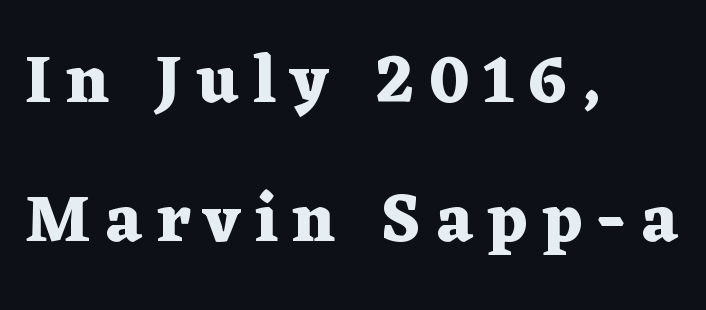
The image shows 67 px heavy, wide serif type, upright; set left-aligned, loose line spacing (2.08x), unusually wide letter spacing (+0.21 em), not underlined; medium stroke contrast and a medium x-height.
